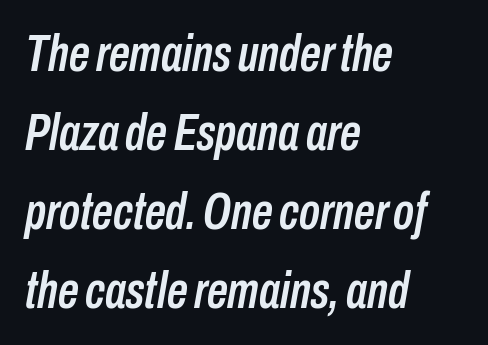
{"italic": "yes", "lean": "right", "slant_degrees": 10, "width": "condensed", "stroke_contrast": "low", "x_height": "medium", "monospaced": "no", "underline": "no", "align": "left", "line_spacing": "normal", "line_spacing_ratio": 1.52, "letter_spacing": "normal", "letter_spacing_em": 0.0, "glyph_px": 52}
